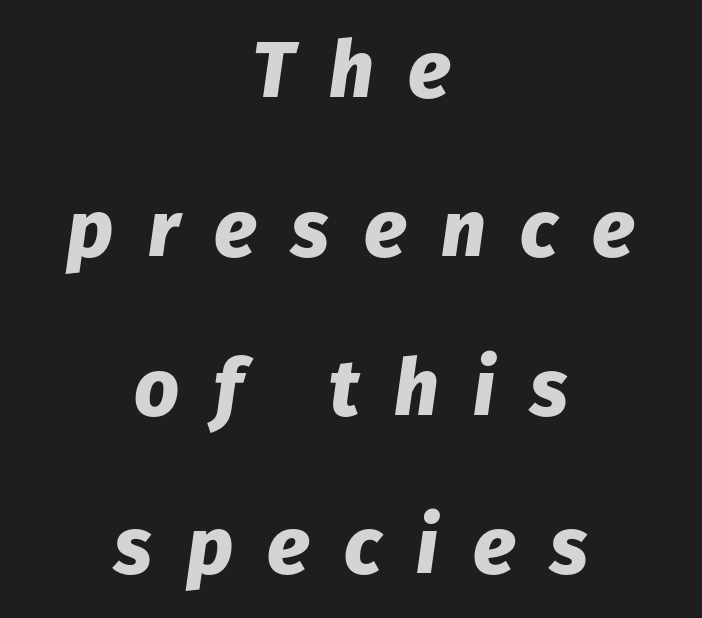
Q: Is the text bold? A: Yes.
Q: Is the text italic (slanted)? A: Yes, it leans right by about 8 degrees.
Q: Is the text underlined? A: No.
Q: How is the paragraph aligned? A: Centered.
Q: Is the spacing between letters normal or unusually wide? A: Unusually wide.
Q: Is the spacing between lines tight, normal or loose? A: Loose.
Q: Width (condensed, normal, or wide)? A: Normal.
Q: Stroke contrast? A: Low.
Q: x-height? A: Medium.
Q: Monospaced? A: No.
